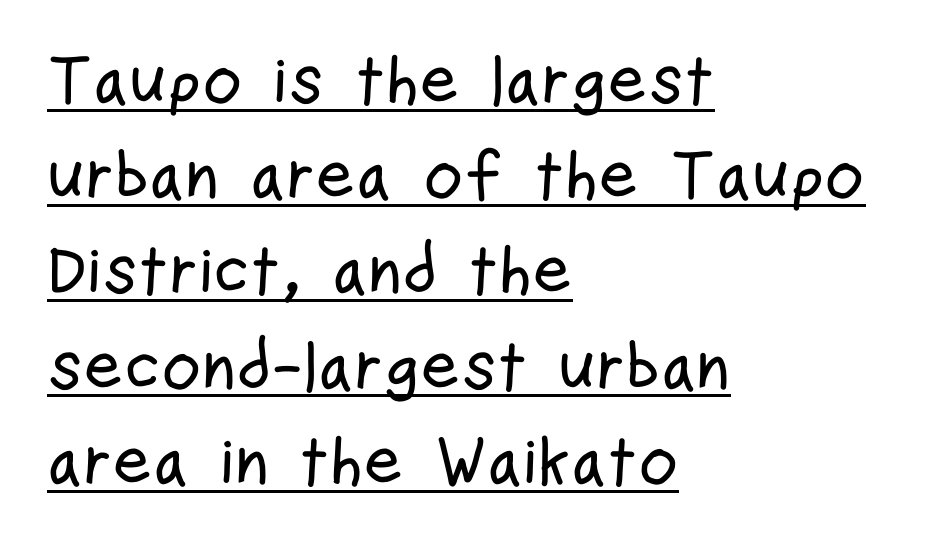
Q: Is the text italic (slanted)? A: No, it is upright.
Q: Is the typeface a serif or a sans-serif typeface? A: Sans-serif.
Q: Is the text underlined? A: Yes.
Q: How is the paragraph aligned? A: Left-aligned.
Q: Is the spacing between letters normal or unusually wide? A: Normal.
Q: Is the spacing between lines tight, normal or loose? A: Normal.
Q: Width (condensed, normal, or wide)? A: Condensed.
Q: Stroke contrast? A: Low.
Q: x-height? A: Medium.
Q: Monospaced? A: No.
